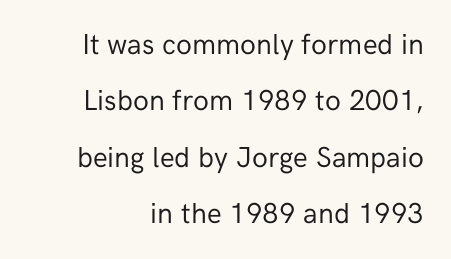
Standard letterfit; no display-style spreading of the glyphs. Is this a fixed-width face? No — the glyphs have proportional, varying widths. A roman cut, with each character standing at attention. Stroke mass is kept to a normal reading level or below. The leading is generous, giving the passage an open texture.
